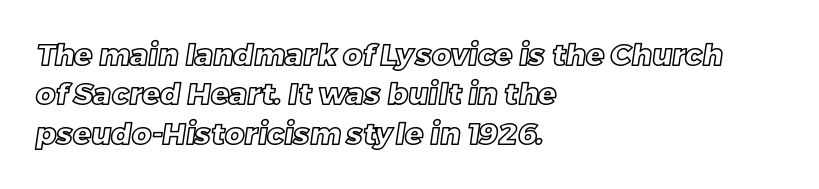
Q: Is the text underlined? A: No.
Q: How is the paragraph aligned? A: Left-aligned.
Q: Is the spacing between letters normal or unusually wide? A: Normal.
Q: Is the spacing between lines tight, normal or loose? A: Normal.
Q: Width (condensed, normal, or wide)? A: Normal.
Q: x-height? A: Large.
Q: Monospaced? A: No.
